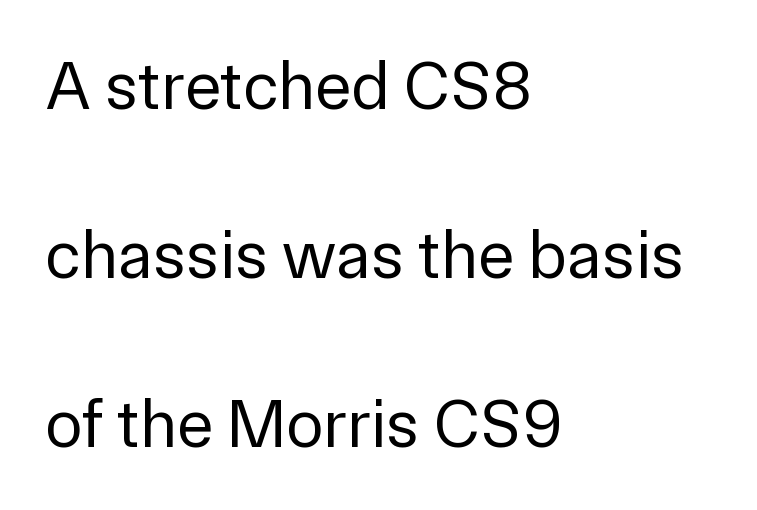
Is there much room between lines? Yes — plenty of vertical air separates them. Weight: not bold — regular or lighter. The type family on display is of the sans-serif kind. The letters advance in unequal steps, a hallmark of proportional type.
